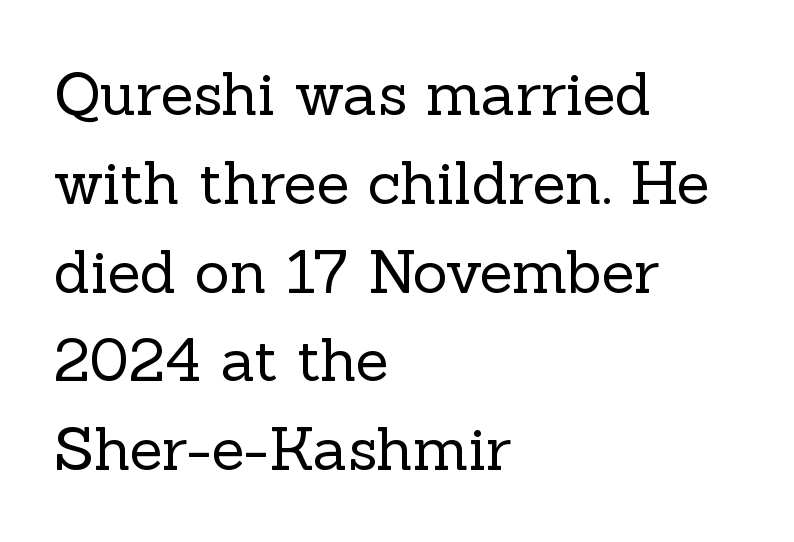
The image shows 60 px regular-weight serif type, upright; set left-aligned, normal line spacing (1.48x), normal letter spacing, not underlined; a medium x-height.
